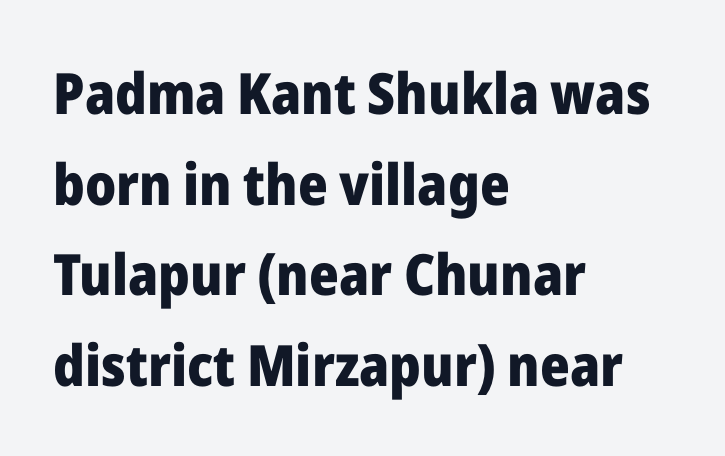
Q: Is the text bold? A: Yes.
Q: Is the text italic (slanted)? A: No, it is upright.
Q: Is the typeface a serif or a sans-serif typeface? A: Sans-serif.
Q: Is the text underlined? A: No.
Q: How is the paragraph aligned? A: Left-aligned.
Q: Is the spacing between letters normal or unusually wide? A: Normal.
Q: Is the spacing between lines tight, normal or loose? A: Normal.
Q: Width (condensed, normal, or wide)? A: Normal.
Q: Stroke contrast? A: Low.
Q: x-height? A: Medium.
Q: Monospaced? A: No.
